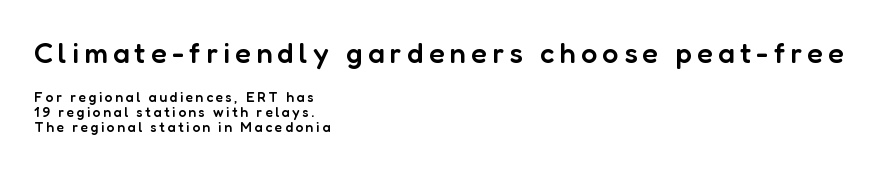
{"serif": "no", "italic": "no", "bold": "semi", "weight": "semibold", "width": "normal", "stroke_contrast": "low", "x_height": "medium", "monospaced": "no", "underline": "no", "align": "left", "line_spacing": "tight", "line_spacing_ratio": 1.07, "larger_block": "first", "size_ratio": 2.07, "glyph_px": 29}
